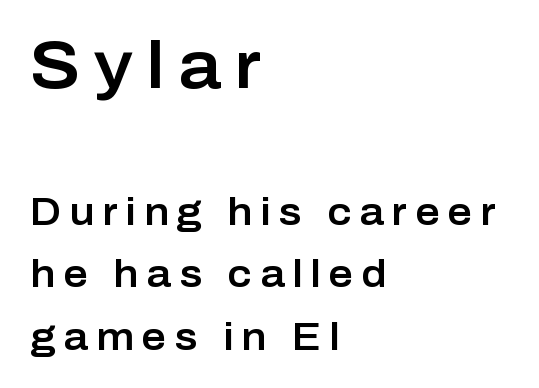
Look at the tracking — it's clearly loosened, letters drifting apart. Is the lower block the larger one? No — the upper block carries the bigger type. The typeface chosen for these lines omits serifs. The letters advance in unequal steps, a hallmark of proportional type. In CSS terms this would be text-align: left.
